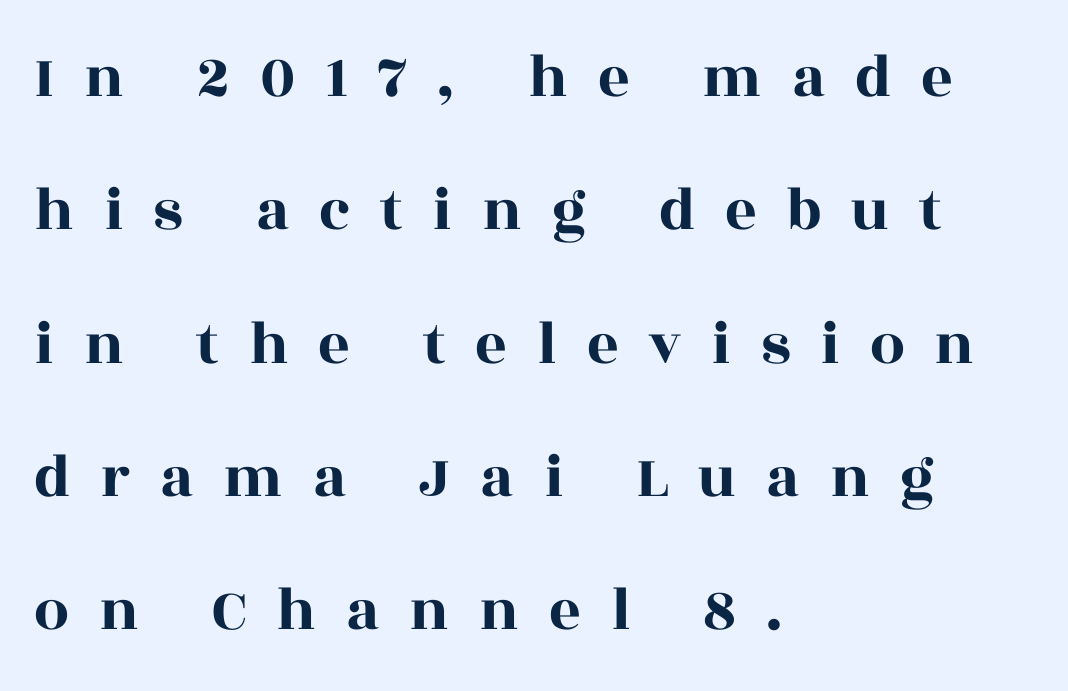
The image shows 62 px wide serif type, upright; set left-aligned, loose line spacing (2.15x), unusually wide letter spacing (+0.48 em), not underlined; a large x-height.
